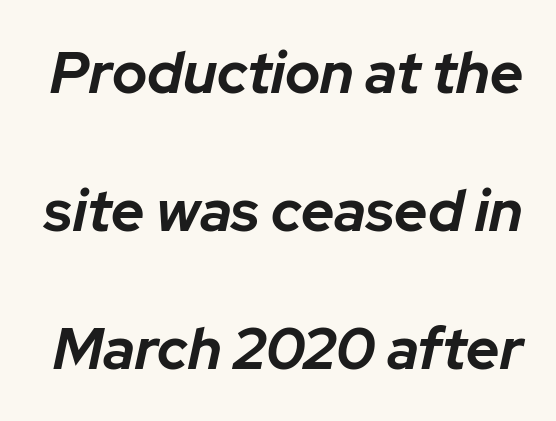
{"italic": "yes", "lean": "right", "slant_degrees": 12, "bold": "yes", "weight": "bold", "width": "normal", "stroke_contrast": "low", "x_height": "medium", "monospaced": "no", "underline": "no", "line_spacing": "loose", "line_spacing_ratio": 2.38, "letter_spacing": "normal", "letter_spacing_em": 0.0, "glyph_px": 58}
